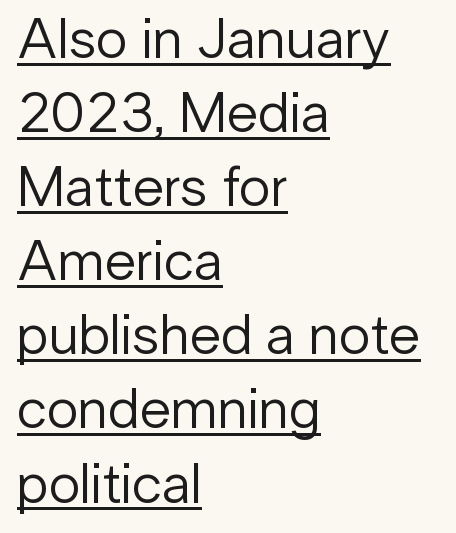
The image shows 57 px regular-weight sans-serif type, upright; set left-aligned, normal line spacing (1.3x), normal letter spacing, underlined; low stroke contrast and a medium x-height.
